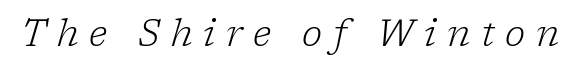
Q: Is the text bold? A: No.
Q: Is the text italic (slanted)? A: Yes, it leans right by about 17 degrees.
Q: Is the typeface a serif or a sans-serif typeface? A: Serif.
Q: Is the text underlined? A: No.
Q: Is the spacing between letters normal or unusually wide? A: Unusually wide.
Q: Width (condensed, normal, or wide)? A: Normal.
Q: Stroke contrast? A: Low.
Q: x-height? A: Medium.
Q: Monospaced? A: No.
